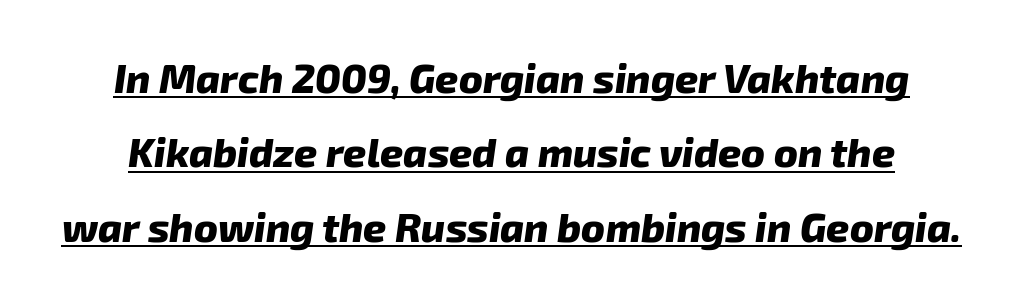
The image shows 40 px heavy type, italic (leaning right); set line spacing 1.86x, normal letter spacing, underlined; low stroke contrast and a medium x-height.
